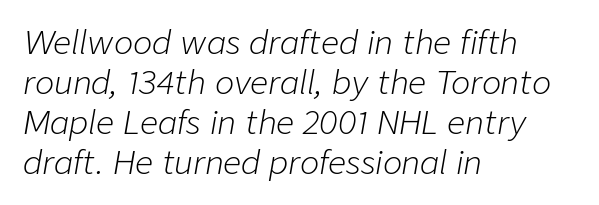
Q: Is the text bold? A: No.
Q: Is the text italic (slanted)? A: Yes, it leans right by about 9 degrees.
Q: Is the text underlined? A: No.
Q: How is the paragraph aligned? A: Left-aligned.
Q: Is the spacing between letters normal or unusually wide? A: Normal.
Q: Is the spacing between lines tight, normal or loose? A: Normal.
Q: Width (condensed, normal, or wide)? A: Normal.
Q: Stroke contrast? A: Low.
Q: x-height? A: Medium.
Q: Monospaced? A: No.
